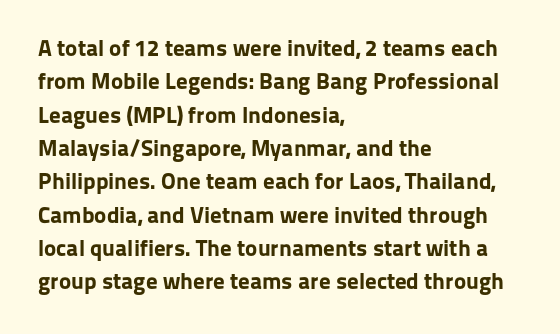
Every letter is thick-stroked: bold, no question. The space directly below the letters is spotless. How would I describe the line gaps? Plain and ordinary. A classic flush-left, rag-right setting is used for this passage. The specimen reads as upright at a glance.
